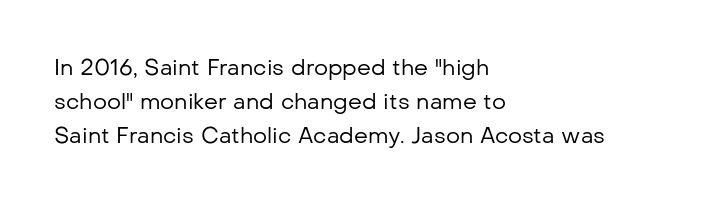
Q: Is the text bold? A: No.
Q: Is the text italic (slanted)? A: No, it is upright.
Q: Is the text underlined? A: No.
Q: How is the paragraph aligned? A: Left-aligned.
Q: Is the spacing between letters normal or unusually wide? A: Normal.
Q: Is the spacing between lines tight, normal or loose? A: Normal.
